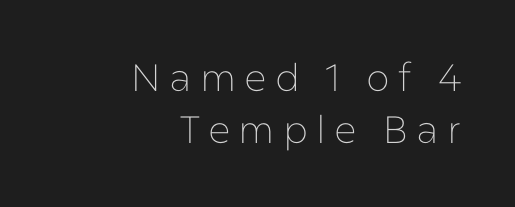
{"serif": "no", "italic": "no", "bold": "no", "weight": "thin", "width": "normal", "stroke_contrast": "low", "x_height": "medium", "monospaced": "no", "underline": "no", "align": "right", "line_spacing": "normal", "line_spacing_ratio": 1.36, "letter_spacing": "wide", "letter_spacing_em": 0.22, "glyph_px": 38}
